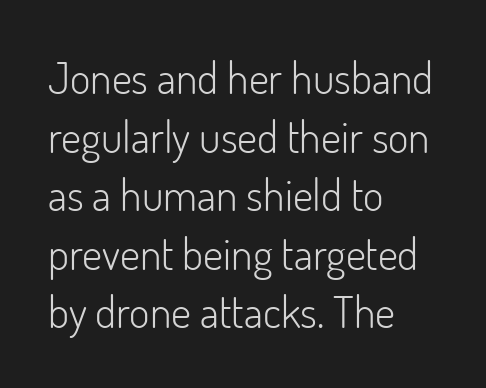
Here the designer chose a conventional face with non-uniform glyph widths. Spacing between characters is what you'd get straight out of the box. This sample keeps an unexceptional amount of space between lines. Horizontally, the lines are justified to the leading edge only. A roman cut, with each character standing at attention. This reads as an unemphasized weight, regular at the heaviest.
